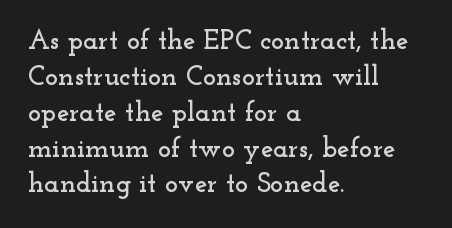
The face used here is rendered with its standard letterfit. Horizontally, the lines are justified to the leading edge only. This rendering features lettering with no underline. Note the varied advance widths — an 'i' is clearly narrower than an 'm'.
